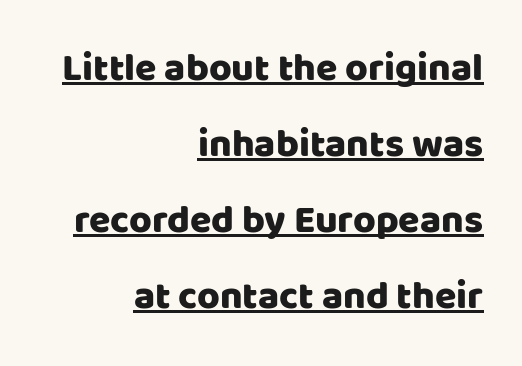
Q: Is the text italic (slanted)? A: No, it is upright.
Q: Is the typeface a serif or a sans-serif typeface? A: Sans-serif.
Q: Is the text underlined? A: Yes.
Q: How is the paragraph aligned? A: Right-aligned.
Q: Is the spacing between letters normal or unusually wide? A: Normal.
Q: Is the spacing between lines tight, normal or loose? A: Loose.
Q: Width (condensed, normal, or wide)? A: Normal.
Q: Stroke contrast? A: Low.
Q: x-height? A: Large.
Q: Monospaced? A: No.
